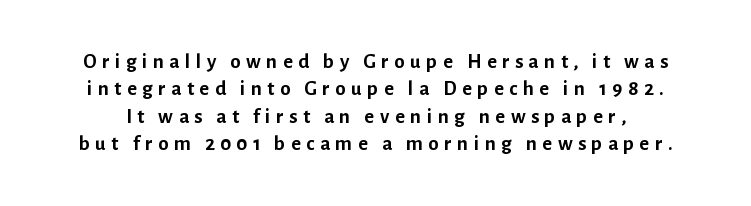
Chunky letters — that's bold for sure. Honestly, the letter spacing is so wide it's the main thing you notice. The axis of the letterforms is exactly vertical. Evenly set lines give the paragraph a standard silhouette. A bare baseline throughout the passage.
